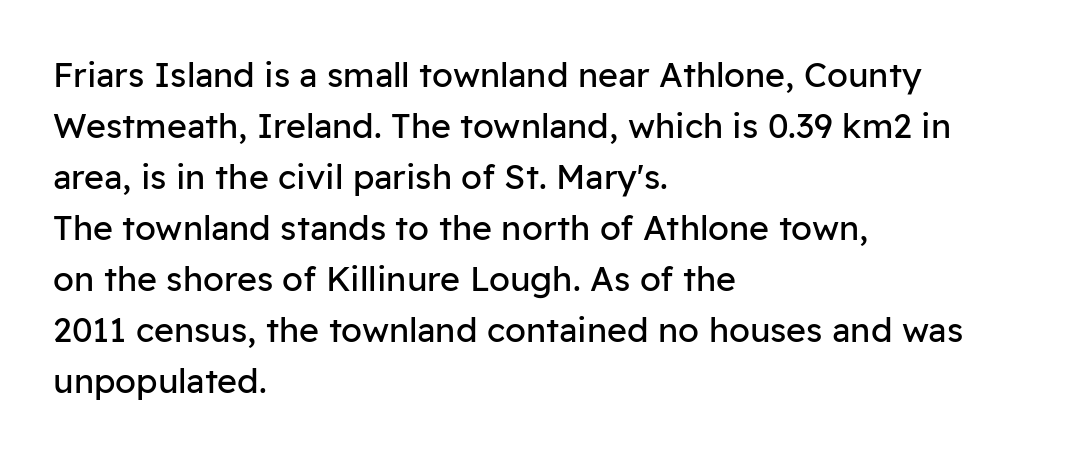
Q: Is the text bold? A: No.
Q: Is the text italic (slanted)? A: No, it is upright.
Q: Is the typeface a serif or a sans-serif typeface? A: Sans-serif.
Q: Is the text underlined? A: No.
Q: How is the paragraph aligned? A: Left-aligned.
Q: Is the spacing between letters normal or unusually wide? A: Normal.
Q: Is the spacing between lines tight, normal or loose? A: Normal.
Q: Width (condensed, normal, or wide)? A: Normal.
Q: Stroke contrast? A: Low.
Q: x-height? A: Medium.
Q: Monospaced? A: No.
